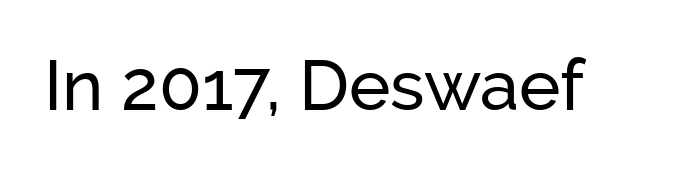
Q: Is the text italic (slanted)? A: No, it is upright.
Q: Is the typeface a serif or a sans-serif typeface? A: Sans-serif.
Q: Is the text underlined? A: No.
Q: Is the spacing between letters normal or unusually wide? A: Normal.
Q: Width (condensed, normal, or wide)? A: Normal.
Q: Stroke contrast? A: Low.
Q: x-height? A: Medium.
Q: Monospaced? A: No.
